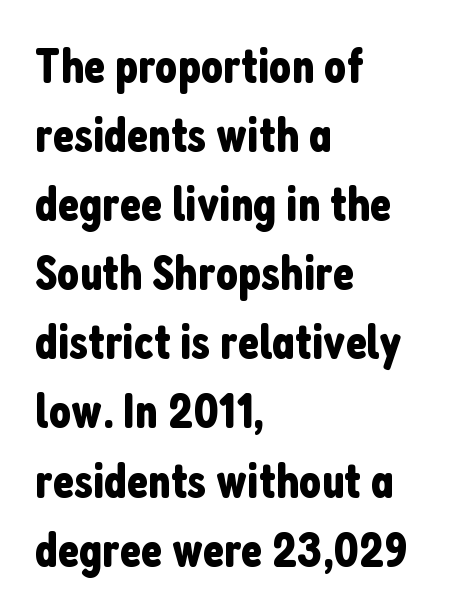
The image shows 49 px condensed sans-serif type, upright; set left-aligned, normal line spacing (1.41x), normal letter spacing, not underlined; low stroke contrast and a medium x-height.
